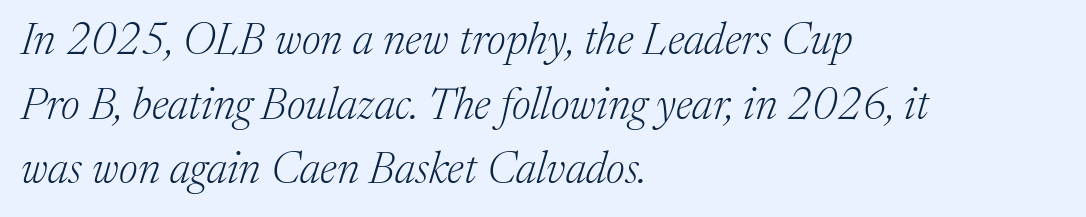
{"serif": "yes", "italic": "yes", "lean": "right", "slant_degrees": 17, "bold": "no", "weight": "light", "width": "normal", "stroke_contrast": "medium", "x_height": "medium", "monospaced": "no", "underline": "no", "align": "left", "line_spacing": "normal", "line_spacing_ratio": 1.47, "letter_spacing": "normal", "letter_spacing_em": 0.0, "glyph_px": 44}
